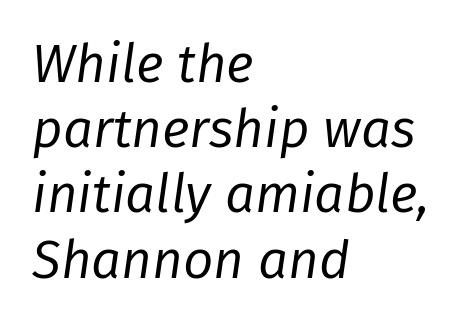
{"italic": "yes", "lean": "right", "slant_degrees": 8, "bold": "no", "weight": "regular", "width": "normal", "stroke_contrast": "low", "x_height": "medium", "monospaced": "no", "underline": "no", "align": "left", "line_spacing_ratio": 1.23, "letter_spacing": "normal", "letter_spacing_em": 0.0, "glyph_px": 53}
